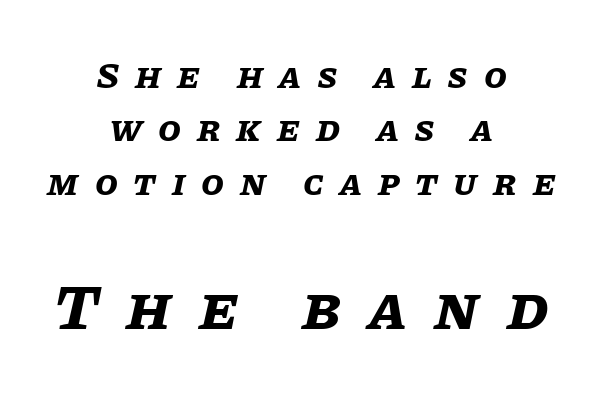
The image shows 64 px bold type, italic (leaning right); set centered, normal line spacing (1.44x), unusually wide letter spacing (+0.43 em), not underlined; the second (bottom) block is 1.73x larger; low stroke contrast and a large x-height.
